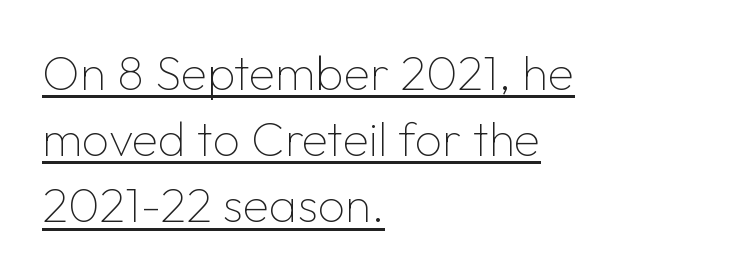
Is the type heavy? It reads as light-to-regular instead. Note the varied advance widths — an 'i' is clearly narrower than an 'm'. Tracking value appears to be zero — textbook default spacing. A rule runs beneath these lines of type. Quick note: interline space is typical. The typography opts for an upright posture over an oblique one.
